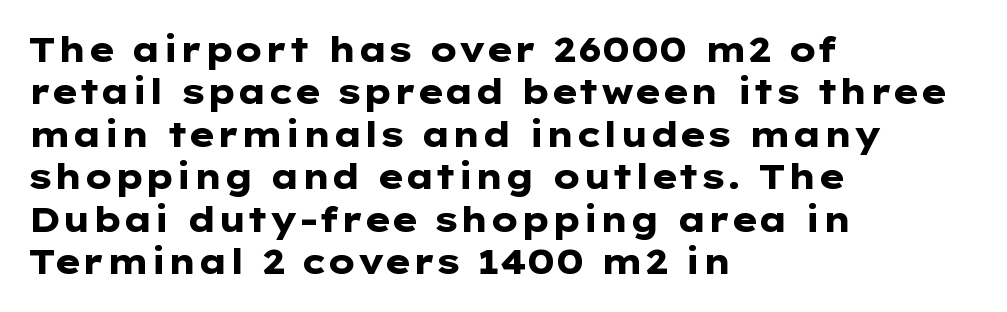
To sum up the face: it is a sans, with no serifs. One glance says typical: line gaps are just what's usual. Character widths vary here, with narrow letters taking less room than wide ones. Underline: absent. Does the weight exceed regular? Yes, all the way to bold. Typeset ragged right — the left edge is the straight one.
